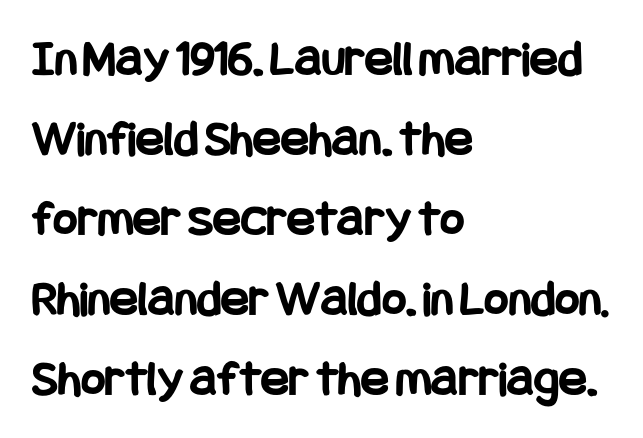
The image shows 52 px bold, condensed sans-serif type, upright; set left-aligned, normal line spacing (1.54x), normal letter spacing, not underlined; low stroke contrast and a large x-height.
